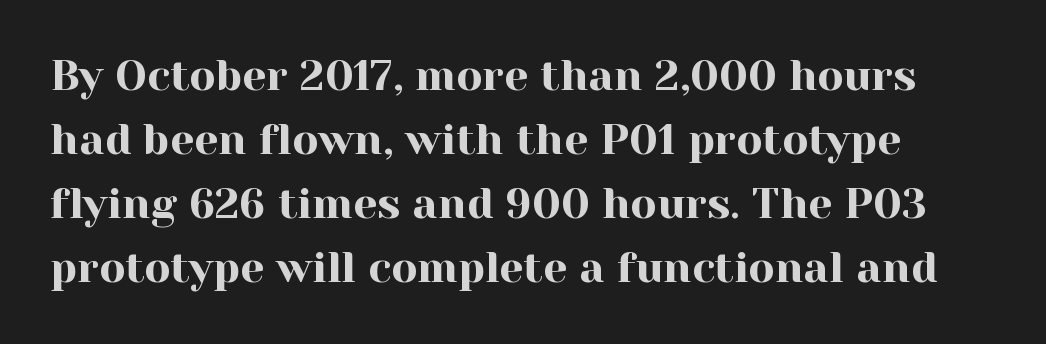
{"serif": "yes", "italic": "no", "width": "normal", "x_height": "medium", "monospaced": "no", "underline": "no", "line_spacing": "normal", "line_spacing_ratio": 1.49, "letter_spacing": "normal", "letter_spacing_em": 0.0, "glyph_px": 43}
